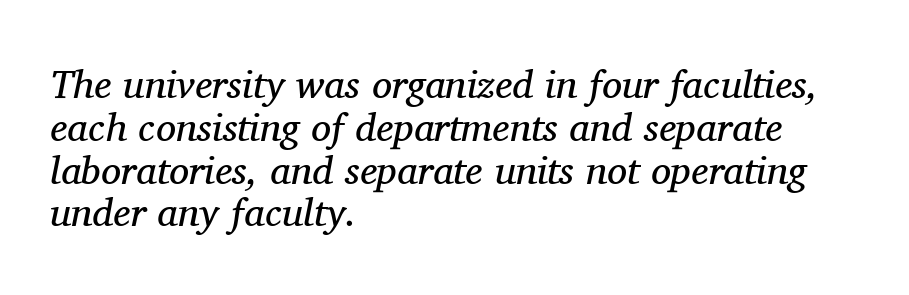
{"serif": "yes", "italic": "yes", "lean": "right", "slant_degrees": 11, "bold": "no", "weight": "regular", "width": "normal", "stroke_contrast": "medium", "x_height": "medium", "monospaced": "no", "underline": "no", "align": "left", "line_spacing": "tight", "line_spacing_ratio": 1.07, "letter_spacing": "normal", "letter_spacing_em": 0.0, "glyph_px": 40}
